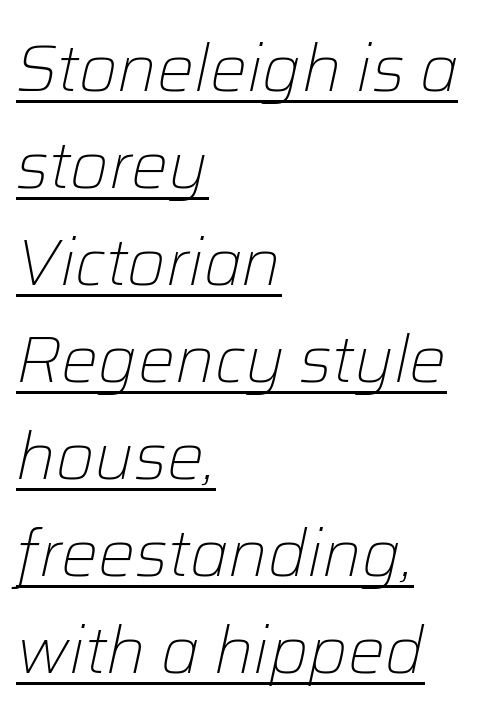
Q: Is the text bold? A: No.
Q: Is the text italic (slanted)? A: Yes, it leans right by about 12 degrees.
Q: Is the text underlined? A: Yes.
Q: How is the paragraph aligned? A: Left-aligned.
Q: Is the spacing between letters normal or unusually wide? A: Normal.
Q: Is the spacing between lines tight, normal or loose? A: Normal.
Q: Width (condensed, normal, or wide)? A: Normal.
Q: Stroke contrast? A: Low.
Q: x-height? A: Medium.
Q: Monospaced? A: No.
